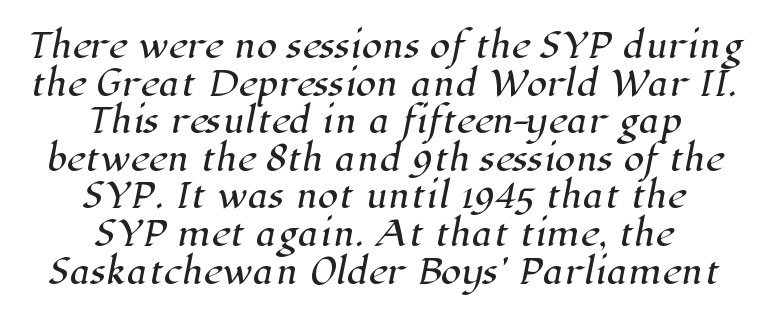
The image shows 33 px serif type; set centered, tight line spacing (1.14x), normal letter spacing, not underlined; high stroke contrast and a medium x-height.
